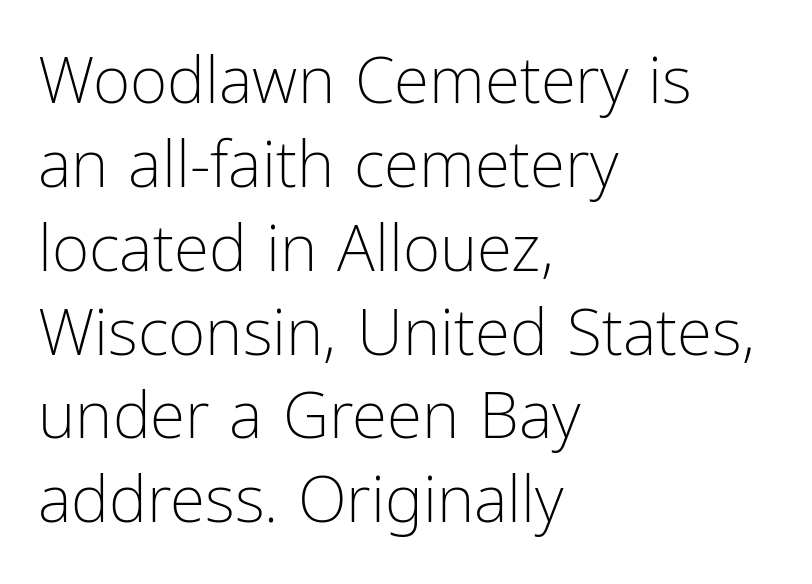
The image shows 64 px light, condensed sans-serif type, upright; set left-aligned, normal line spacing (1.31x), normal letter spacing, not underlined; low stroke contrast and a medium x-height.
